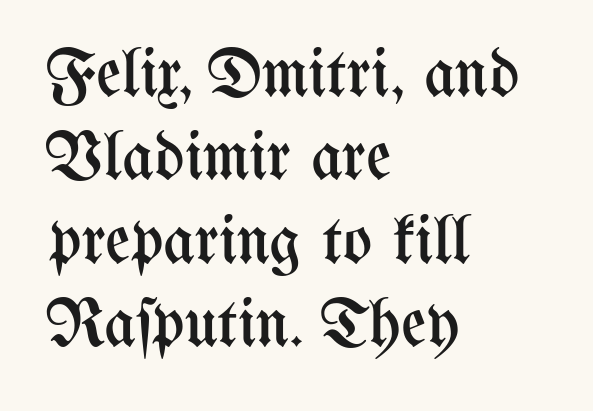
{"italic": "no", "bold": "no", "weight": "regular", "width": "condensed", "stroke_contrast": "medium", "x_height": "medium", "monospaced": "no", "underline": "no", "align": "left", "line_spacing_ratio": 1.21, "letter_spacing": "normal", "letter_spacing_em": 0.0, "glyph_px": 69}
